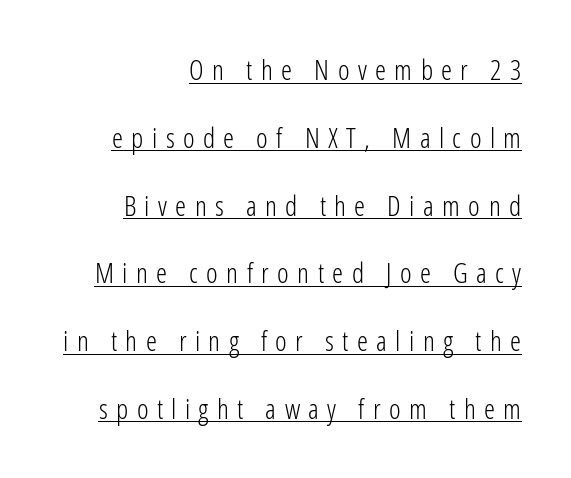
The image shows 28 px light, condensed sans-serif type, upright; set right-aligned, loose line spacing (2.42x), unusually wide letter spacing (+0.3 em), underlined; low stroke contrast and a medium x-height.
